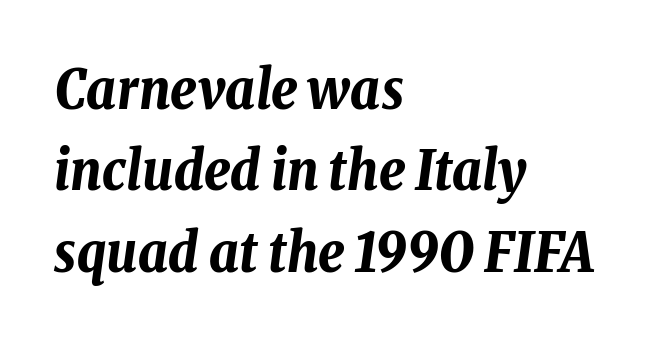
The image shows 55 px bold, condensed type, italic (leaning right); set left-aligned, normal line spacing (1.48x), normal letter spacing, not underlined; low stroke contrast and a medium x-height.
